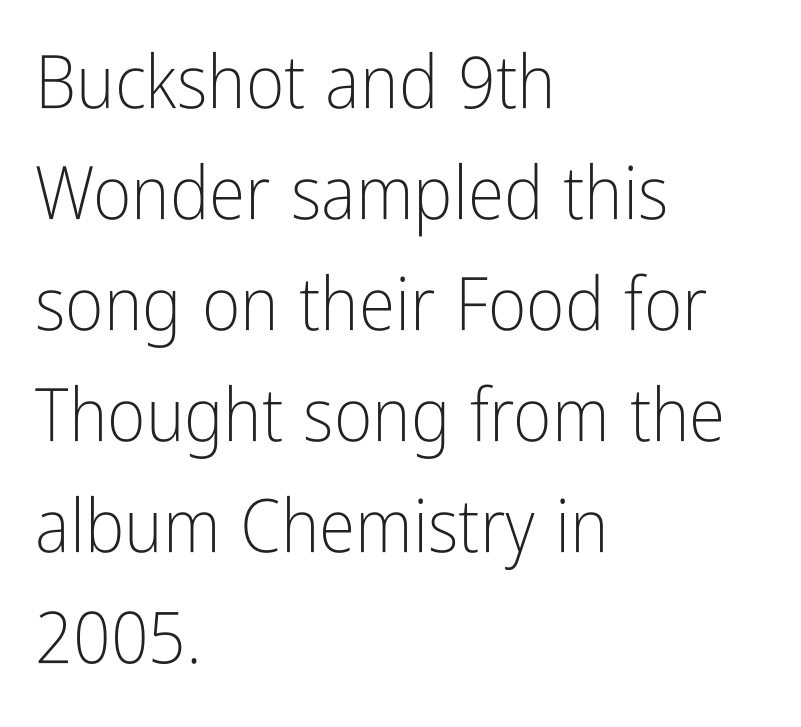
The type family on display is of the sans-serif kind. Italic? Not at all — the glyphs are vertical. No word sits above an underline. The passage shown is not bold in any degree.
